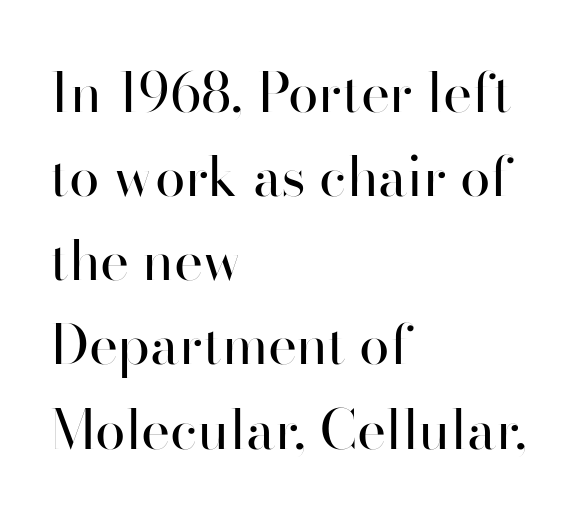
The letters stand straight up with perfectly vertical stems. Ink coverage per letter is moderate at most. Horizontal bands of white between lines are of average thickness. This rendering uses left alignment, leaving the right contour irregular. Do the characters align in a grid? No, the font is proportional. Nobody touched the tracking dial on this one.
